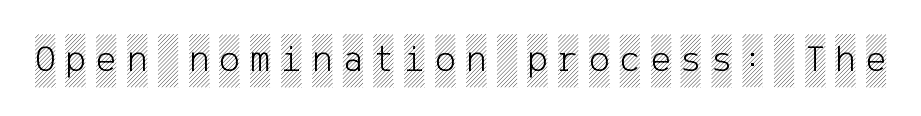
{"italic": "no", "width": "condensed", "x_height": "large", "underline": "no", "letter_spacing": "wide", "letter_spacing_em": 0.28, "glyph_px": 38}
